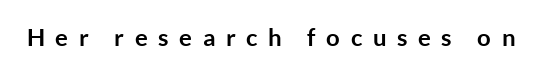
Q: Is the text bold? A: Yes.
Q: Is the text italic (slanted)? A: No, it is upright.
Q: Is the text underlined? A: No.
Q: Is the spacing between letters normal or unusually wide? A: Unusually wide.
